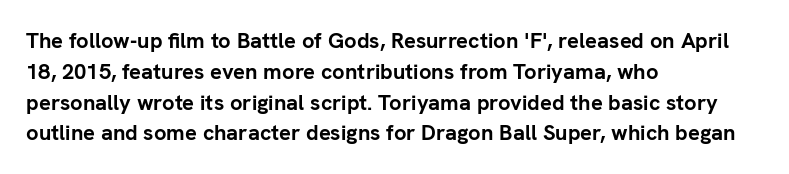
No italicization has been applied; the sample stays upright. The line-height multiplier appears to be the usual default. The face used here has the dense, thick strokes of a bold. Clear beneath every line of the passage. Each word holds together tightly as a unit, with standard inter-letter gaps. The typesetter chose a ragged-right arrangement here.
